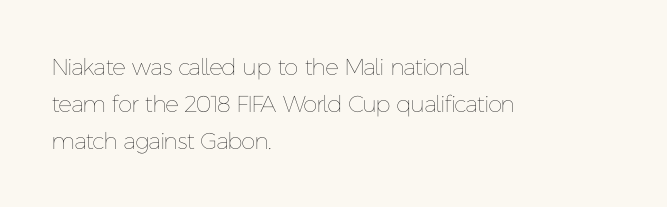
Q: Is the text bold? A: No.
Q: Is the text italic (slanted)? A: No, it is upright.
Q: Is the text underlined? A: No.
Q: How is the paragraph aligned? A: Left-aligned.
Q: Is the spacing between letters normal or unusually wide? A: Normal.
Q: Is the spacing between lines tight, normal or loose? A: Normal.
